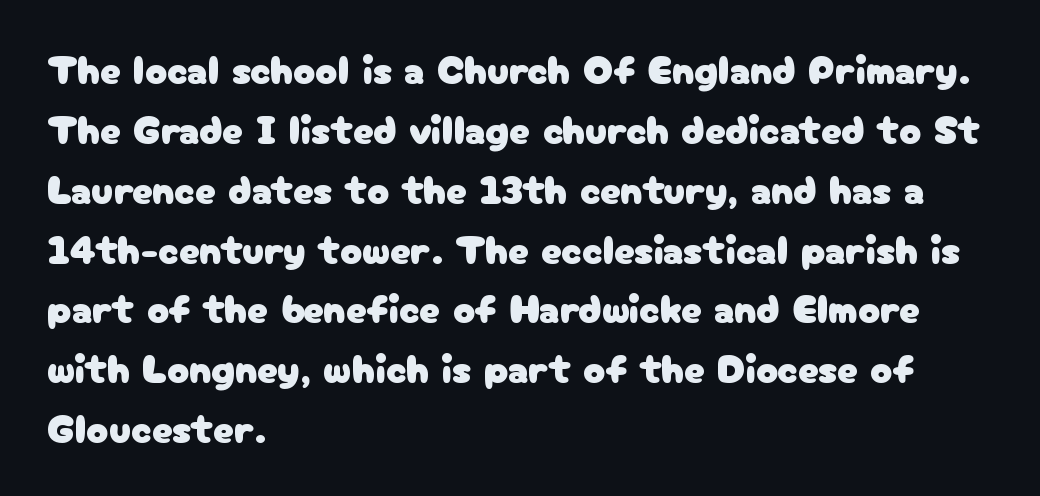
The ragged edge is on the right, which tells us the setting is flush left. Anything drawn beneath the words? Only blank space. Note: no serifs on the glyphs. The face used here is proportionally spaced, like ordinary book or web type.
